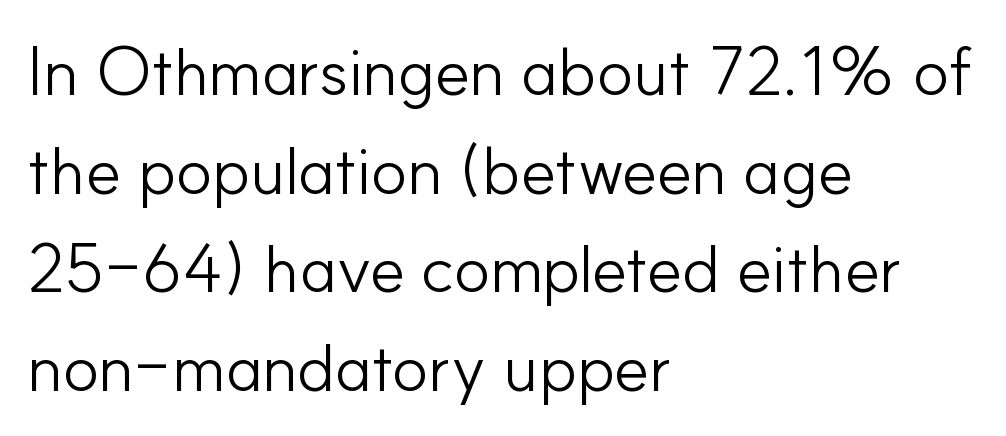
{"serif": "no", "italic": "no", "bold": "no", "weight": "light", "width": "normal", "stroke_contrast": "low", "x_height": "small", "monospaced": "no", "underline": "no", "align": "left", "line_spacing": "normal", "line_spacing_ratio": 1.45, "letter_spacing": "normal", "letter_spacing_em": 0.0, "glyph_px": 68}
